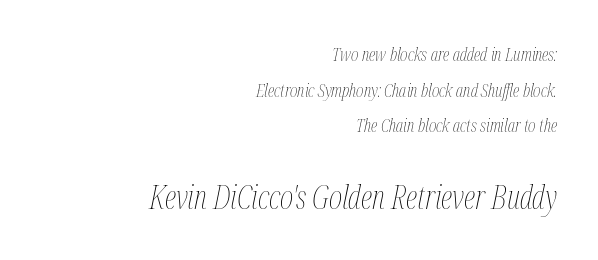
{"italic": "yes", "lean": "right", "slant_degrees": 12, "bold": "no", "weight": "thin", "width": "condensed", "stroke_contrast": "medium", "x_height": "medium", "monospaced": "no", "underline": "no", "align": "right", "line_spacing": "loose", "line_spacing_ratio": 1.98, "letter_spacing": "normal", "letter_spacing_em": 0.0, "larger_block": "second", "size_ratio": 1.78, "glyph_px": 32}
